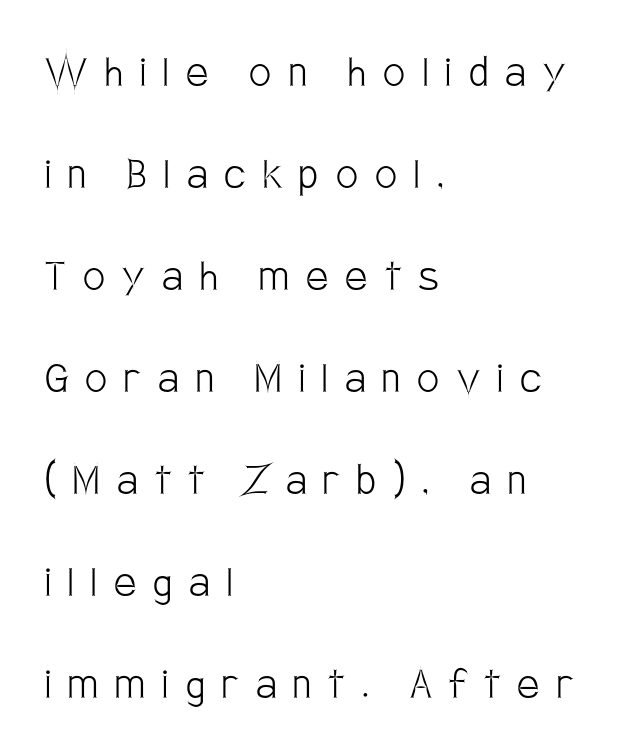
Caption: expanded tracking, letters set apart. Weight: in the light-to-regular range. Think of a printed novel: that variable character pitch is what you see here. A typesetter would call this leading open, well beyond the default. When letters stand straight like this, we call the style roman or upright.
